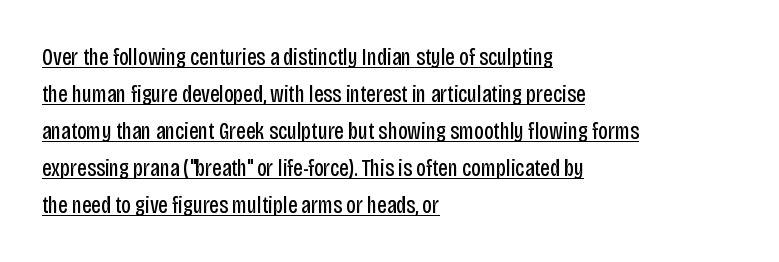
The image shows 24 px text type, upright; set left-aligned, normal line spacing (1.54x), normal letter spacing, underlined.
